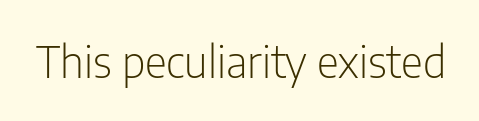
The image shows 43 px light, condensed sans-serif type, upright; set normal letter spacing, not underlined; low stroke contrast and a medium x-height.
